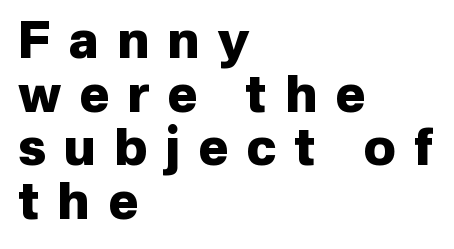
{"serif": "no", "italic": "no", "bold": "yes", "weight": "heavy", "width": "normal", "stroke_contrast": "low", "x_height": "medium", "monospaced": "no", "underline": "no", "align": "left", "line_spacing": "tight", "line_spacing_ratio": 1.05, "letter_spacing": "wide", "letter_spacing_em": 0.35, "glyph_px": 51}
